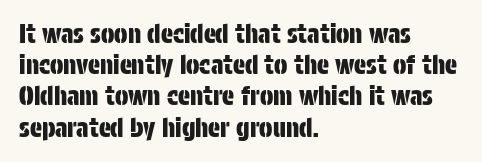
{"italic": "no", "underline": "no", "align": "left", "line_spacing": "normal", "line_spacing_ratio": 1.25, "letter_spacing": "normal", "letter_spacing_em": 0.0, "glyph_px": 25}
